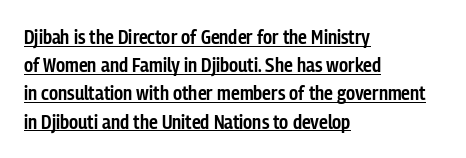
The image shows 20 px text type, upright; set left-aligned, normal line spacing (1.41x), normal letter spacing, underlined.
